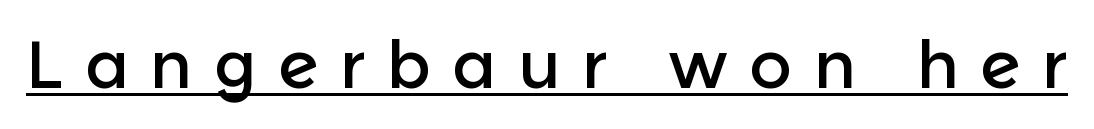
The image shows 66 px sans-serif type, upright; set unusually wide letter spacing (+0.32 em), underlined; a medium x-height.
